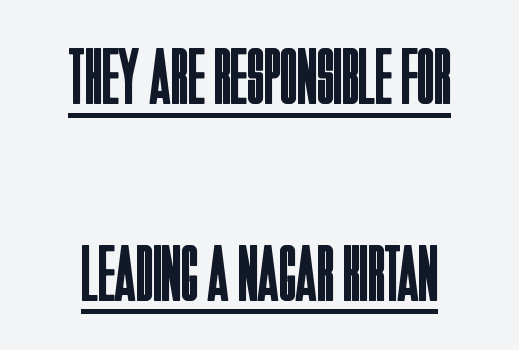
The image shows 80 px regular-weight, condensed sans-serif type, upright; set loose line spacing (2.46x), normal letter spacing, underlined; low stroke contrast and a large x-height.
